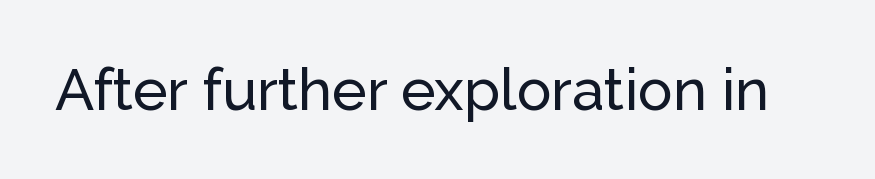
{"serif": "no", "italic": "no", "width": "normal", "stroke_contrast": "low", "x_height": "medium", "monospaced": "no", "underline": "no", "letter_spacing": "normal", "letter_spacing_em": 0.0, "glyph_px": 58}
